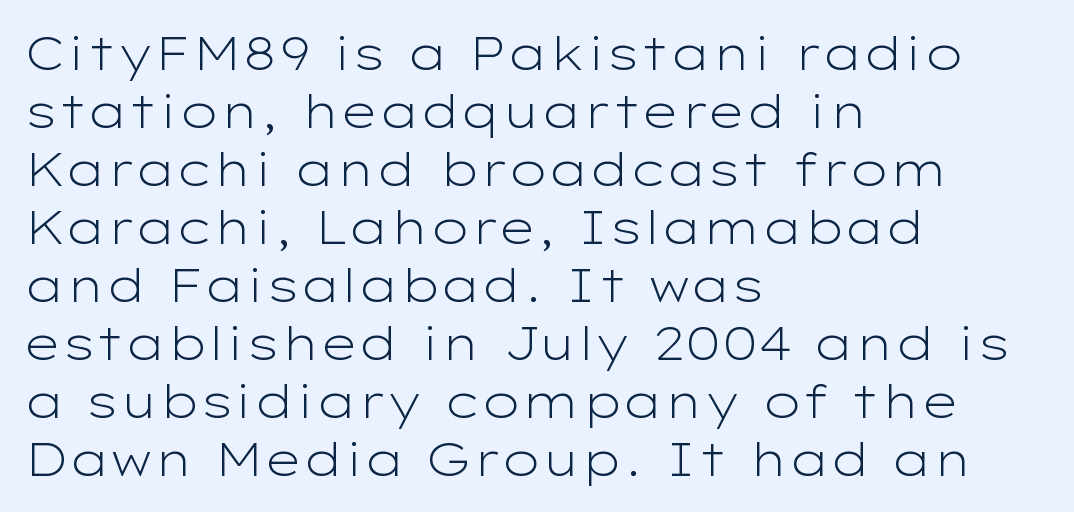
{"serif": "no", "italic": "no", "bold": "no", "weight": "light", "width": "wide", "stroke_contrast": "low", "x_height": "medium", "monospaced": "no", "underline": "no", "align": "left", "line_spacing": "normal", "line_spacing_ratio": 1.26, "letter_spacing": "normal", "letter_spacing_em": 0.0, "glyph_px": 46}
